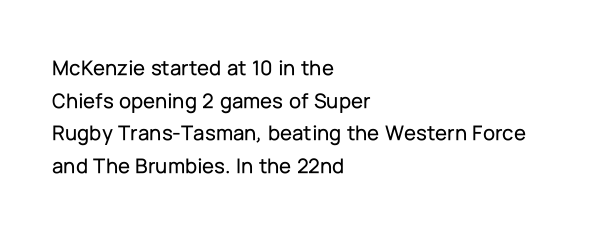
Q: Is the text italic (slanted)? A: No, it is upright.
Q: Is the text underlined? A: No.
Q: How is the paragraph aligned? A: Left-aligned.
Q: Is the spacing between letters normal or unusually wide? A: Normal.
Q: Is the spacing between lines tight, normal or loose? A: Normal.
